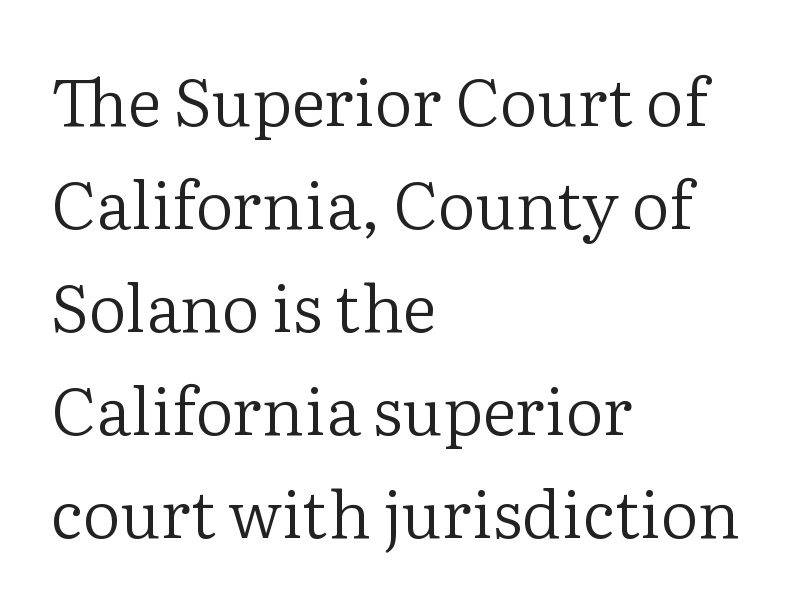
The image shows 66 px regular-weight serif type, upright; set left-aligned, normal line spacing (1.56x), normal letter spacing, not underlined; low stroke contrast and a medium x-height.
